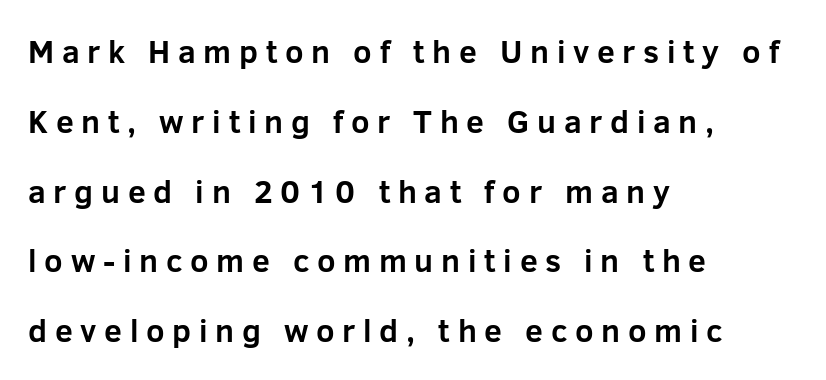
Letters rest on an invisible, unmarked baseline. Type style note: lacks serifs. Reading down the block, your eye returns to a fixed left position each line. Successive baselines arrive slowly, with a big drop between each. The face used here is proportionally spaced, like ordinary book or web type.
